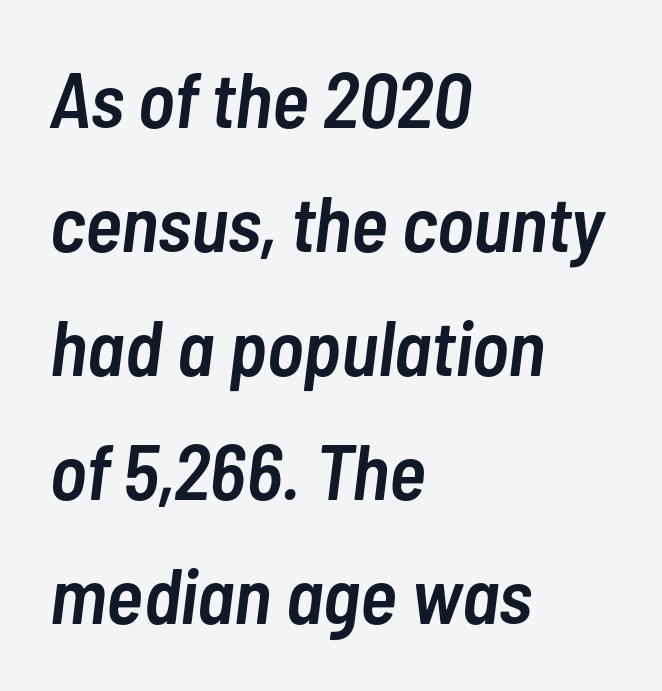
Q: Is the text bold? A: Semi-bold.
Q: Is the text italic (slanted)? A: Yes, it leans right by about 7 degrees.
Q: Is the text underlined? A: No.
Q: How is the paragraph aligned? A: Left-aligned.
Q: Is the spacing between letters normal or unusually wide? A: Normal.
Q: Is the spacing between lines tight, normal or loose? A: Normal.
Q: Width (condensed, normal, or wide)? A: Condensed.
Q: Stroke contrast? A: Low.
Q: x-height? A: Medium.
Q: Monospaced? A: No.
